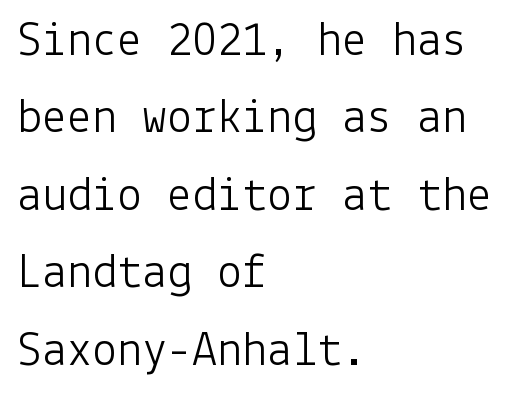
Short and long lines alike share a common starting point at left. Examine the stroke ends and you'll find no serifs. Lines of text with bare space underneath. Regarding leading, the lines here are spaced in the standard way. This sample uses an upright cut, with every glyph sitting square on the baseline. The line texture is even and compact thanks to regular tracking.
